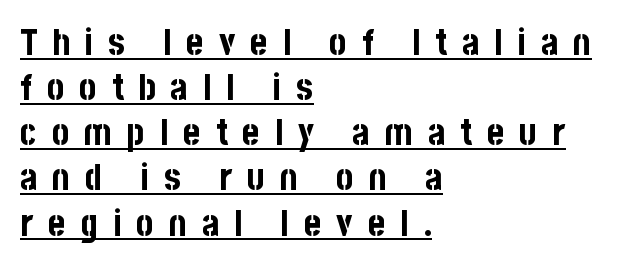
The image shows 37 px bold, condensed sans-serif type, upright; set left-aligned, line spacing 1.22x, unusually wide letter spacing (+0.4 em), underlined; low stroke contrast and a large x-height.
